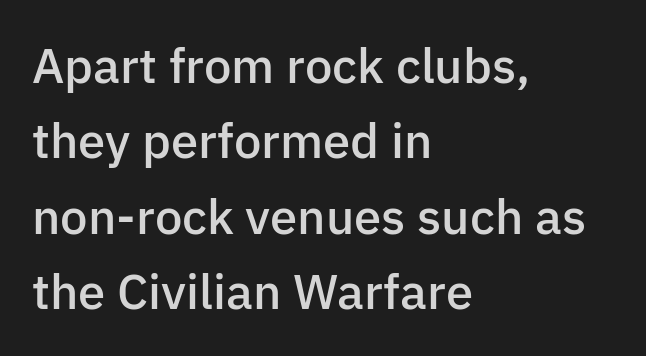
The image shows 49 px semibold sans-serif type, upright; set left-aligned, normal line spacing (1.54x), normal letter spacing, not underlined; low stroke contrast and a medium x-height.
